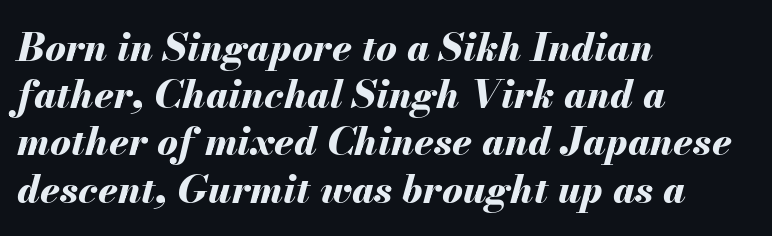
{"italic": "yes", "lean": "right", "slant_degrees": 13, "bold": "yes", "weight": "bold", "width": "normal", "stroke_contrast": "medium", "x_height": "small", "monospaced": "no", "underline": "no", "align": "left", "line_spacing_ratio": 1.21, "letter_spacing": "normal", "letter_spacing_em": 0.0, "glyph_px": 39}
